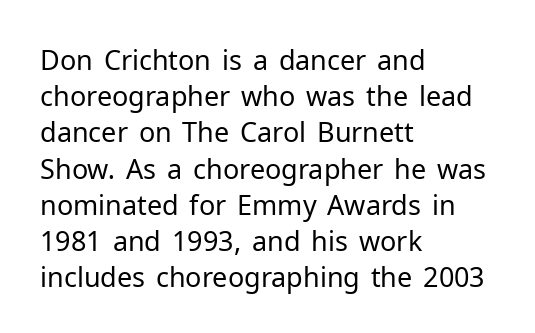
The strokes carry an ordinary text weight at most. Teacher's note: observe the even left margin — that is flush-left alignment. The lines sit at an ordinary, default distance from one another. Does extra space separate the letters? No, they use regular spacing. Posture: vertical. The specimen omits any rule beneath the text block's lines.
